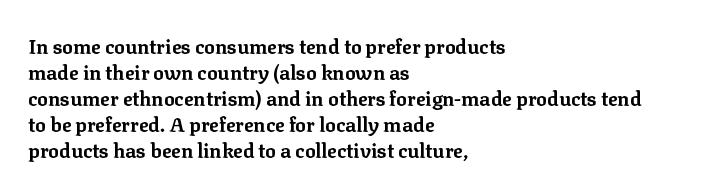
The image shows 20 px bold type, upright; set left-aligned, normal line spacing (1.3x), normal letter spacing, not underlined.
